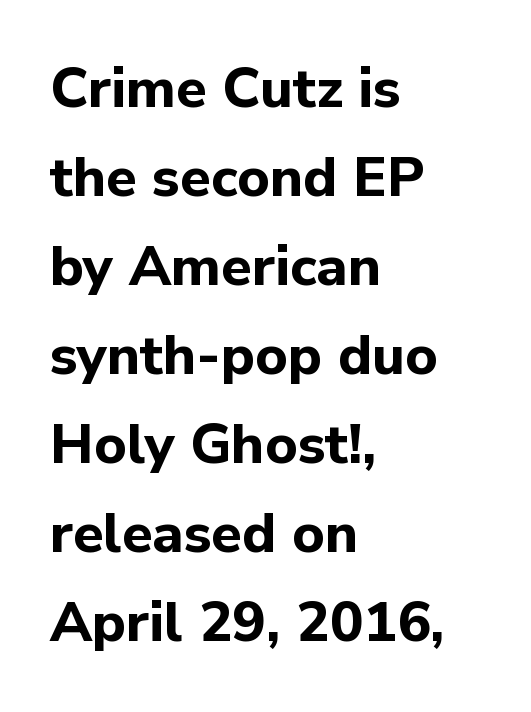
The characters display no serif detailing; their extremities are plain. Is this a fixed-width face? No — the glyphs have proportional, varying widths. Descenders hang freely into open space. Tall strokes in this sample are plumb rather than angled.
